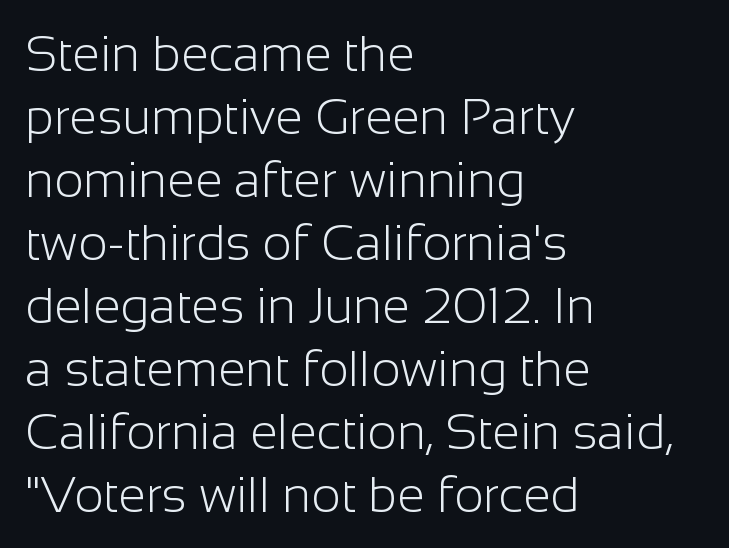
The image shows 50 px light sans-serif type, upright; set left-aligned, normal line spacing (1.26x), normal letter spacing, not underlined; low stroke contrast and a medium x-height.
